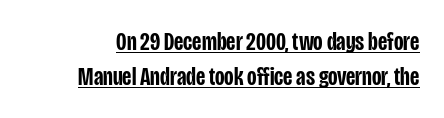
The specimen reads as upright at a glance. The vertical gap from one line to the next is medium. Every letter is mildly thick-stroked: semibold rather than bold. Every word sits above its own underline. Honestly, the letter spacing is just normal — you wouldn't notice it.
